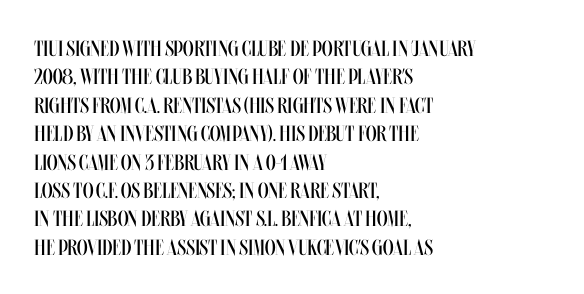
The image shows 22 px text type, upright; set left-aligned, normal line spacing (1.29x), normal letter spacing, not underlined.
